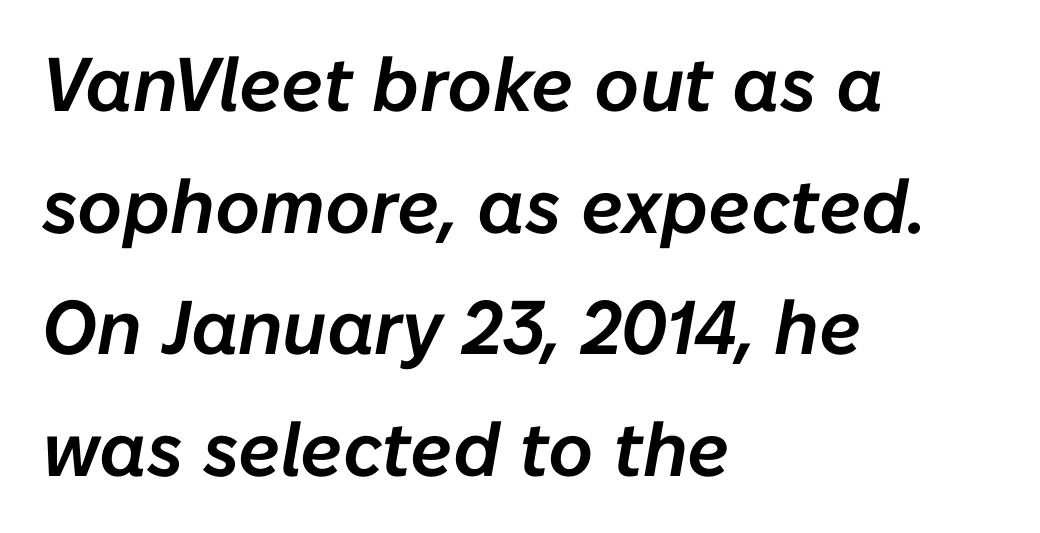
Q: Is the text italic (slanted)? A: Yes, it leans right by about 10 degrees.
Q: Is the text underlined? A: No.
Q: How is the paragraph aligned? A: Left-aligned.
Q: Is the spacing between letters normal or unusually wide? A: Normal.
Q: Is the spacing between lines tight, normal or loose? A: Normal.
Q: Width (condensed, normal, or wide)? A: Normal.
Q: Stroke contrast? A: Low.
Q: x-height? A: Medium.
Q: Monospaced? A: No.
